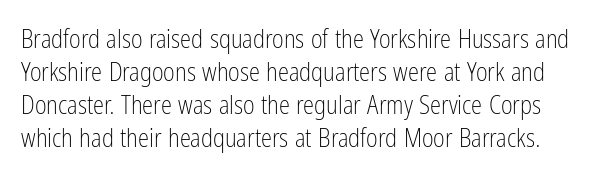
The image shows 25 px text type, upright; set normal line spacing (1.32x), normal letter spacing, not underlined.
